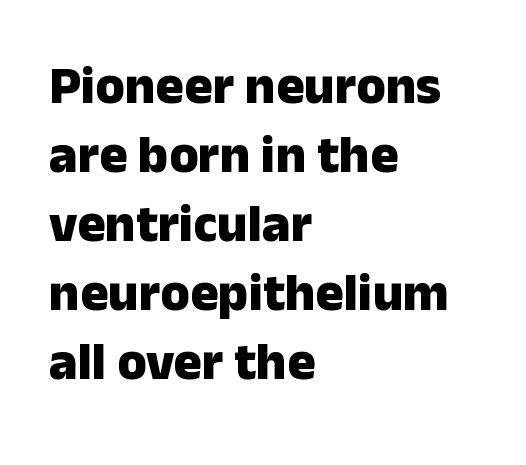
The image shows 53 px heavy sans-serif type, upright; set left-aligned, normal line spacing (1.3x), normal letter spacing, not underlined; low stroke contrast and a medium x-height.
